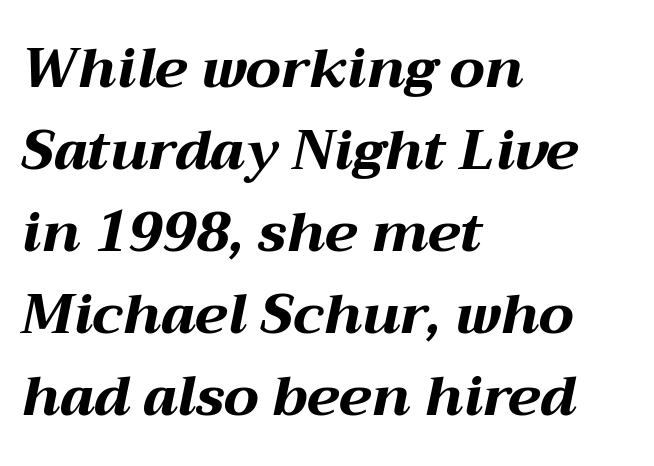
The image shows 55 px bold, wide type, italic (leaning right); set left-aligned, normal line spacing (1.49x), normal letter spacing, not underlined; medium stroke contrast and a medium x-height.
